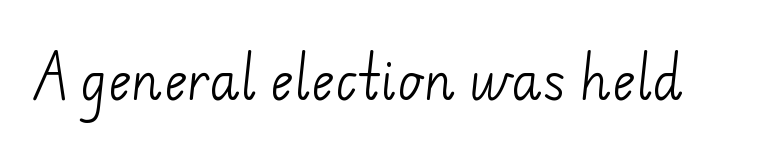
Letters rest on an invisible, unmarked baseline. Typographically, this falls in the sans-serif category. The type is set solid horizontally, with unmodified tracking. Summary of weight: not heavy and not bold. The passage shown is typed in a proportional face where columns would drift.
